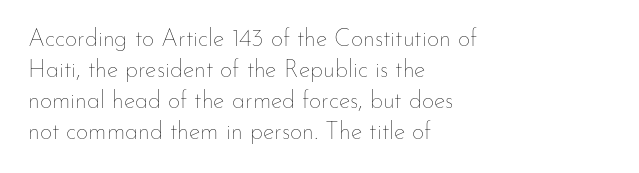
{"italic": "no", "bold": "no", "underline": "no", "align": "left", "line_spacing": "normal", "line_spacing_ratio": 1.29, "letter_spacing": "normal", "letter_spacing_em": 0.0, "glyph_px": 24}
